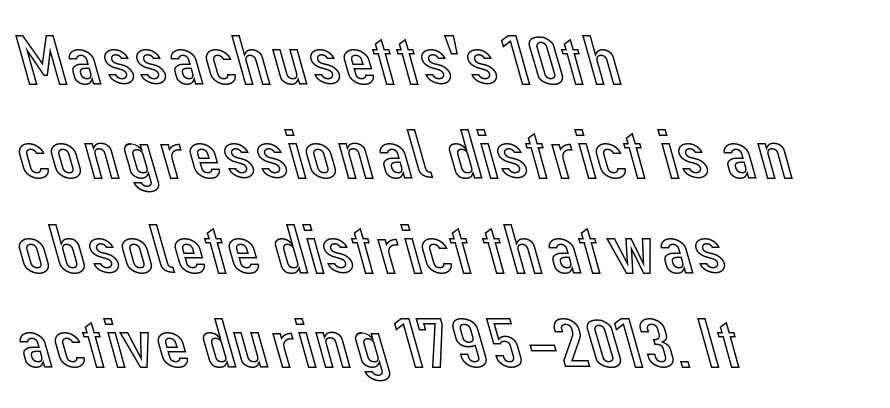
{"width": "normal", "x_height": "medium", "monospaced": "no", "underline": "no", "align": "left", "line_spacing": "normal", "line_spacing_ratio": 1.31, "letter_spacing": "normal", "letter_spacing_em": 0.0, "glyph_px": 72}
